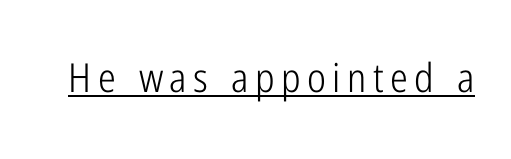
{"serif": "no", "italic": "no", "bold": "no", "weight": "light", "width": "condensed", "stroke_contrast": "low", "x_height": "medium", "monospaced": "no", "underline": "yes", "glyph_px": 40}
